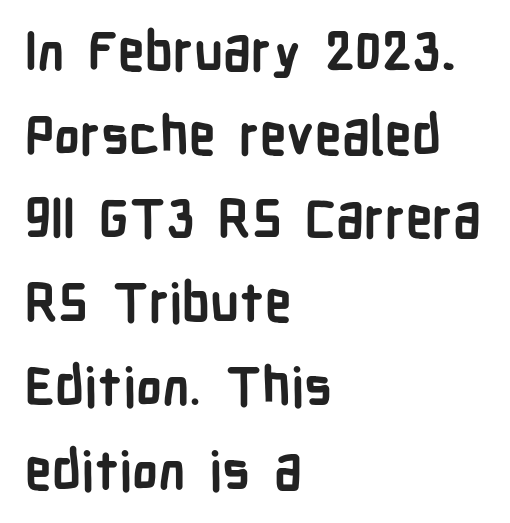
If you drew a line through each stem, it would be perfectly vertical. The space between consecutive lines is moderate. Nothing unusual about the tracking: characters are spaced as the font intends. This is sans-serif lettering, the kind often seen on screens and signage.
